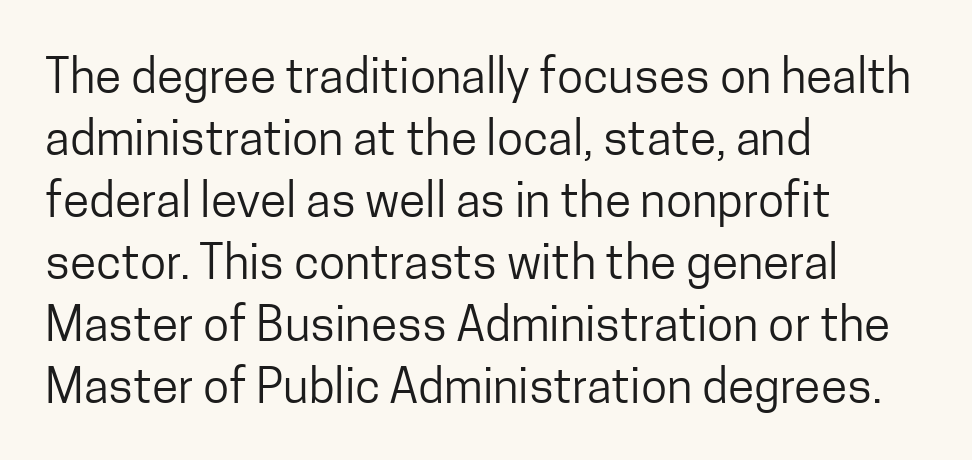
Q: Is the text bold? A: No.
Q: Is the text italic (slanted)? A: No, it is upright.
Q: Is the typeface a serif or a sans-serif typeface? A: Sans-serif.
Q: Is the text underlined? A: No.
Q: How is the paragraph aligned? A: Left-aligned.
Q: Is the spacing between letters normal or unusually wide? A: Normal.
Q: Is the spacing between lines tight, normal or loose? A: Normal.
Q: Width (condensed, normal, or wide)? A: Condensed.
Q: Stroke contrast? A: Low.
Q: x-height? A: Medium.
Q: Monospaced? A: No.
